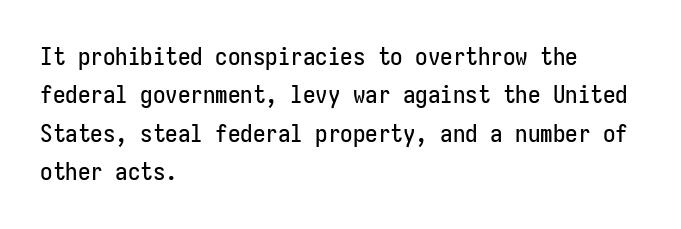
These lines stack with their left ends in a neat column. This is the regular roman posture of the typeface. Leading matches the norm, producing a regular column. No extra tracking has been applied to these lines. Type without underlining.
